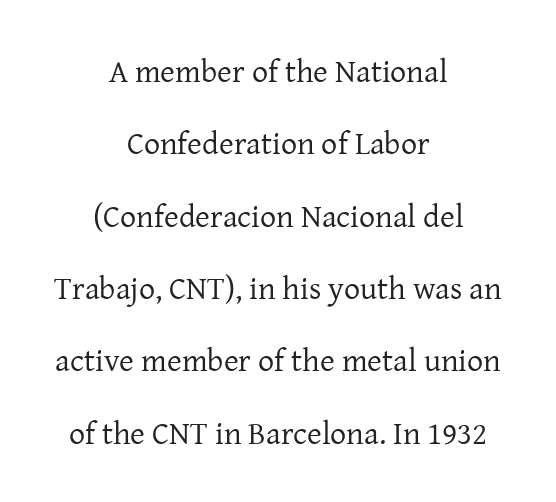
{"serif": "yes", "italic": "no", "bold": "no", "weight": "regular", "width": "normal", "stroke_contrast": "low", "x_height": "medium", "monospaced": "no", "underline": "no", "align": "center", "line_spacing": "loose", "line_spacing_ratio": 2.26, "letter_spacing": "normal", "letter_spacing_em": 0.0, "glyph_px": 32}
